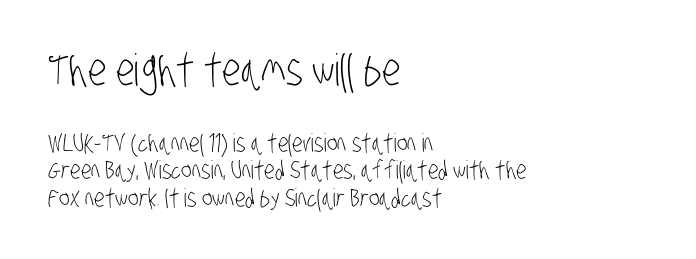
Q: Is the text bold? A: No.
Q: Is the typeface a serif or a sans-serif typeface? A: Sans-serif.
Q: Is the text underlined? A: No.
Q: How is the paragraph aligned? A: Left-aligned.
Q: Is the spacing between letters normal or unusually wide? A: Normal.
Q: Is the spacing between lines tight, normal or loose? A: Tight.
Q: Which block of text is set in a larger size, the first (top) or the second (bottom)? A: The first (top) one.
Q: Width (condensed, normal, or wide)? A: Condensed.
Q: Stroke contrast? A: Low.
Q: x-height? A: Large.
Q: Monospaced? A: No.
